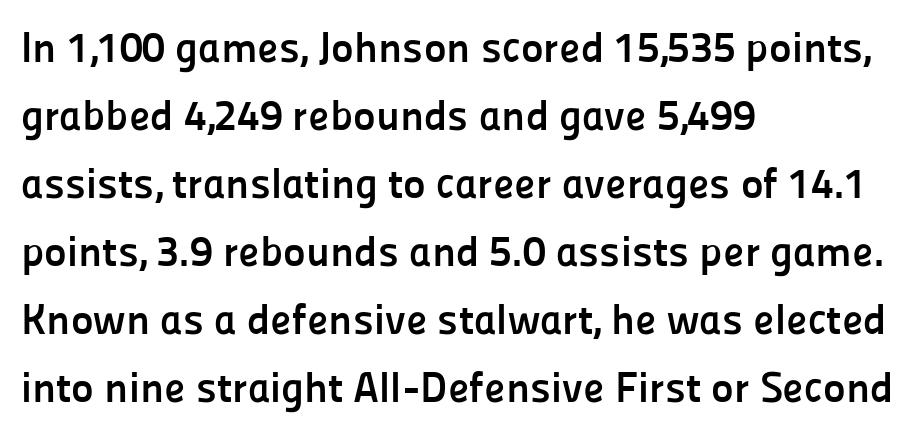
{"serif": "no", "italic": "no", "bold": "yes", "weight": "semibold", "width": "normal", "stroke_contrast": "low", "x_height": "medium", "monospaced": "no", "underline": "no", "align": "left", "line_spacing": "normal", "line_spacing_ratio": 1.58, "letter_spacing": "normal", "letter_spacing_em": 0.0, "glyph_px": 43}
